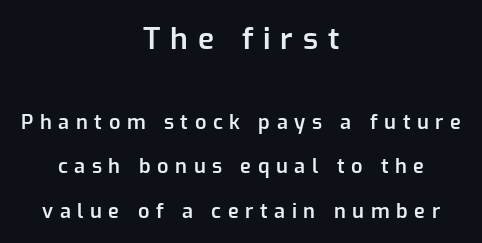
Q: Is the text bold? A: Semi-bold.
Q: Is the text italic (slanted)? A: No, it is upright.
Q: Is the typeface a serif or a sans-serif typeface? A: Sans-serif.
Q: Is the text underlined? A: No.
Q: How is the paragraph aligned? A: Centered.
Q: Is the spacing between letters normal or unusually wide? A: Unusually wide.
Q: Is the spacing between lines tight, normal or loose? A: Loose.
Q: Which block of text is set in a larger size, the first (top) or the second (bottom)? A: The first (top) one.
Q: Width (condensed, normal, or wide)? A: Normal.
Q: Stroke contrast? A: Low.
Q: x-height? A: Medium.
Q: Monospaced? A: No.
